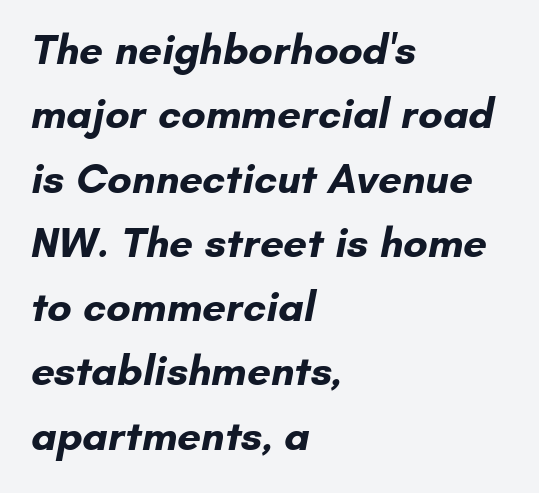
Q: Is the text bold? A: Yes.
Q: Is the typeface a serif or a sans-serif typeface? A: Sans-serif.
Q: Is the text underlined? A: No.
Q: How is the paragraph aligned? A: Left-aligned.
Q: Is the spacing between letters normal or unusually wide? A: Normal.
Q: Is the spacing between lines tight, normal or loose? A: Normal.
Q: Width (condensed, normal, or wide)? A: Normal.
Q: Stroke contrast? A: Low.
Q: x-height? A: Small.
Q: Monospaced? A: No.
